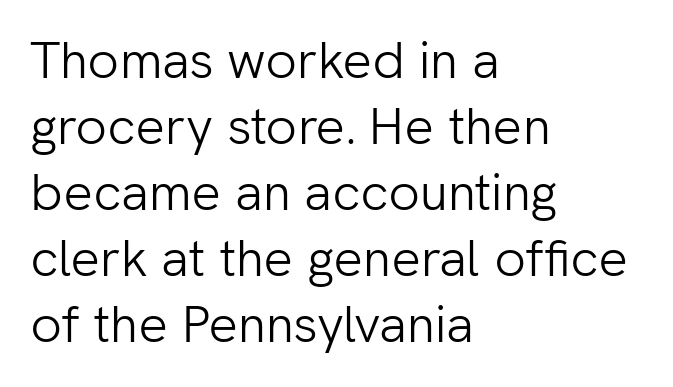
The image shows 52 px light sans-serif type, upright; set left-aligned, normal line spacing (1.27x), normal letter spacing, not underlined; low stroke contrast and a medium x-height.
